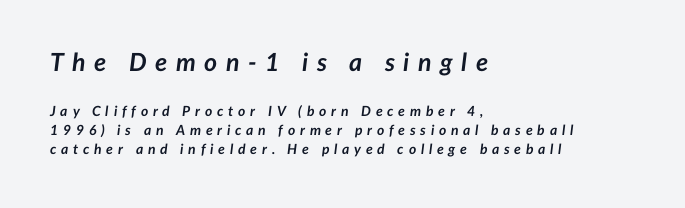
{"italic": "yes", "lean": "right", "slant_degrees": 7, "bold": "yes", "underline": "no", "align": "left", "line_spacing": "normal", "line_spacing_ratio": 1.36, "letter_spacing": "wide", "letter_spacing_em": 0.34, "larger_block": "first", "size_ratio": 1.79, "glyph_px": 25}
